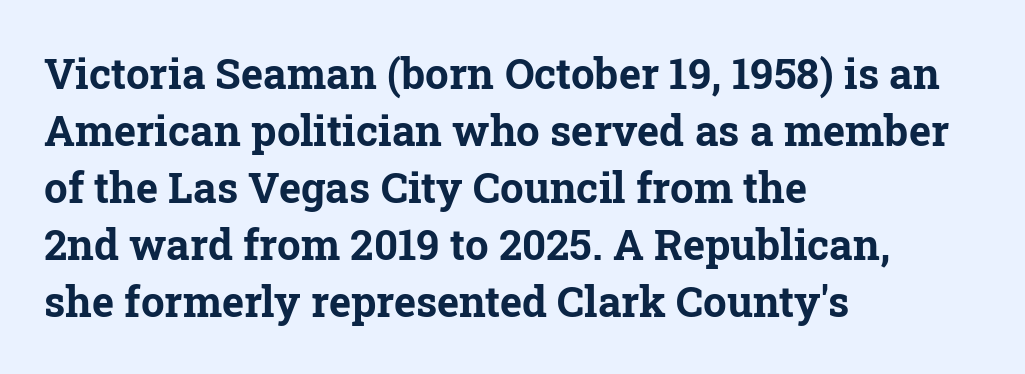
Q: Is the text bold? A: Yes.
Q: Is the text italic (slanted)? A: No, it is upright.
Q: Is the typeface a serif or a sans-serif typeface? A: Serif.
Q: Is the text underlined? A: No.
Q: How is the paragraph aligned? A: Left-aligned.
Q: Is the spacing between letters normal or unusually wide? A: Normal.
Q: Is the spacing between lines tight, normal or loose? A: Normal.
Q: Width (condensed, normal, or wide)? A: Normal.
Q: Stroke contrast? A: Low.
Q: x-height? A: Medium.
Q: Monospaced? A: No.
